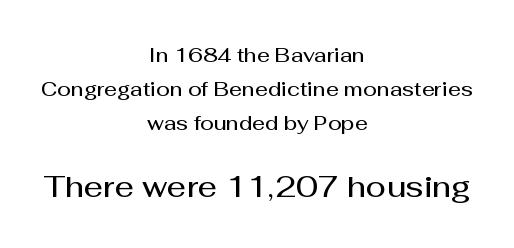
The type sits square on the baseline with zero lean. Proportional: the letters do not fall into vertical columns. Grotesque or geometric, the face here clearly has no serifs. Vertically, the passage feels balanced, rows spaced as you'd expect. You could call the tracking neutral — neither tight nor loose.
